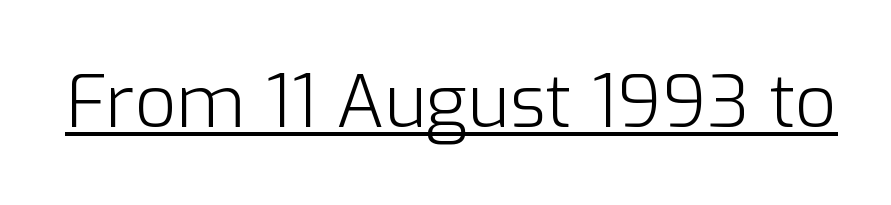
Notice how the stems are strictly vertical — no italics here. Each letter keeps its own natural width here, so spacing adapts to shape. Weight class: somewhere from thin through regular. Typographically, this falls in the sans-serif category. Does extra space separate the letters? No, they use regular spacing. A baseline rule has been typeset under these characters.
